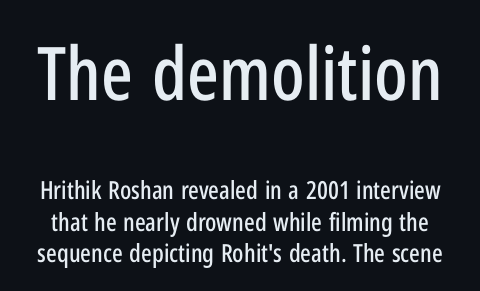
A typesetter would label this face a sans. Spacing verdict: proportional, widths tailored to each character. Quick note: interline space is typical. Posture: vertical.
